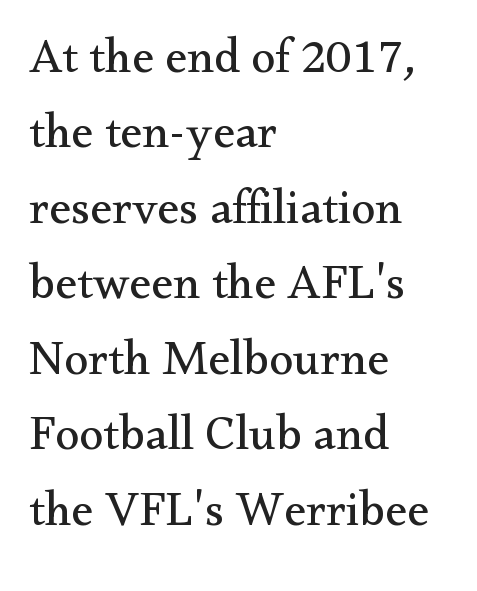
The image shows 49 px regular-weight serif type, upright; set left-aligned, normal line spacing (1.54x), normal letter spacing, not underlined; medium stroke contrast and a small x-height.
